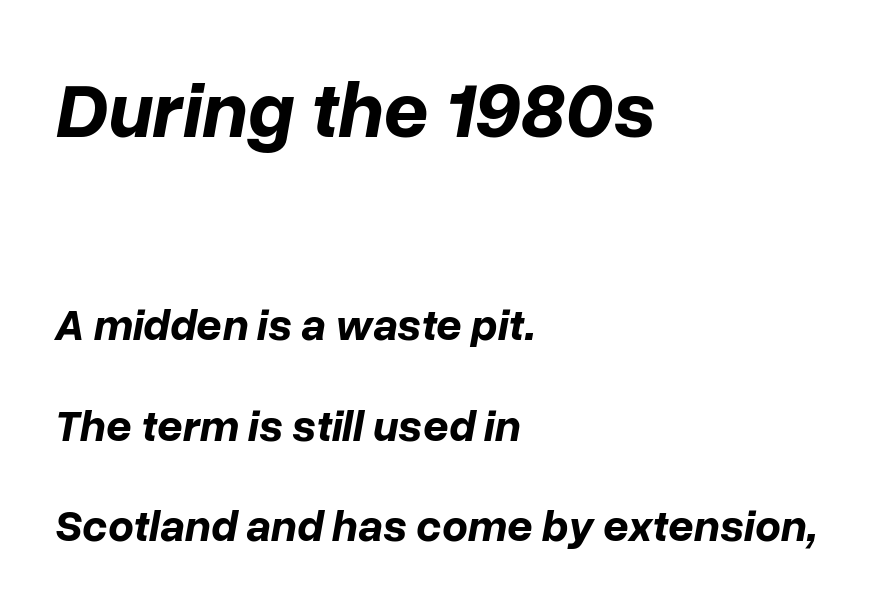
Q: Is the text bold? A: Yes.
Q: Is the text italic (slanted)? A: Yes, it leans right by about 10 degrees.
Q: Is the text underlined? A: No.
Q: How is the paragraph aligned? A: Left-aligned.
Q: Is the spacing between letters normal or unusually wide? A: Normal.
Q: Is the spacing between lines tight, normal or loose? A: Loose.
Q: Which block of text is set in a larger size, the first (top) or the second (bottom)? A: The first (top) one.
Q: Width (condensed, normal, or wide)? A: Normal.
Q: Stroke contrast? A: Low.
Q: x-height? A: Medium.
Q: Monospaced? A: No.
